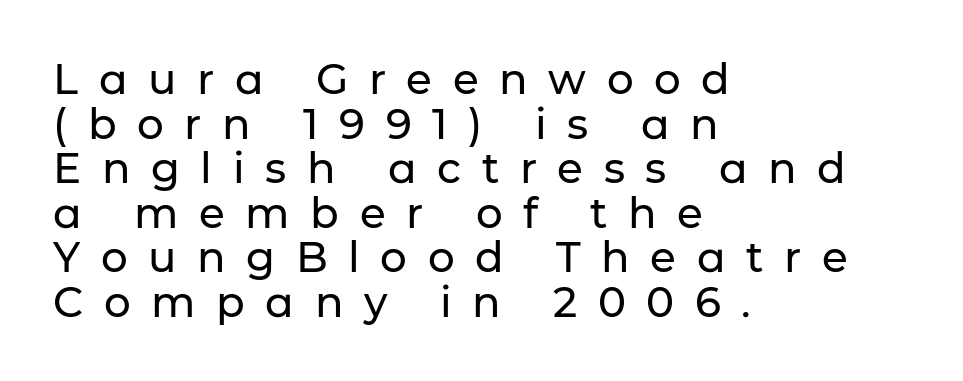
The image shows 42 px sans-serif type, upright; set left-aligned, tight line spacing (1.06x), unusually wide letter spacing (+0.49 em), not underlined; low stroke contrast and a medium x-height.
